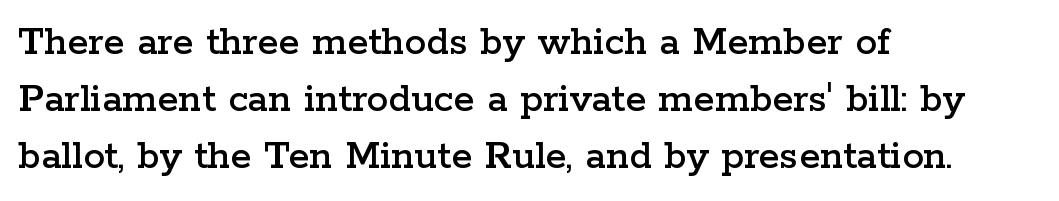
The image shows 43 px wide serif type, upright; set left-aligned, normal line spacing (1.33x), normal letter spacing, not underlined; low stroke contrast and a medium x-height.
